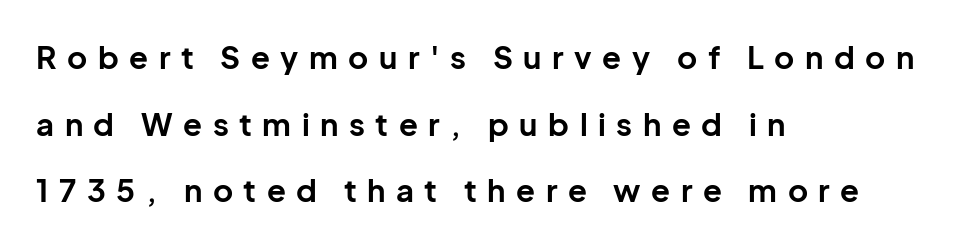
The image shows 31 px bold sans-serif type, upright; set left-aligned, loose line spacing (2.15x), unusually wide letter spacing (+0.34 em), not underlined; low stroke contrast and a medium x-height.
